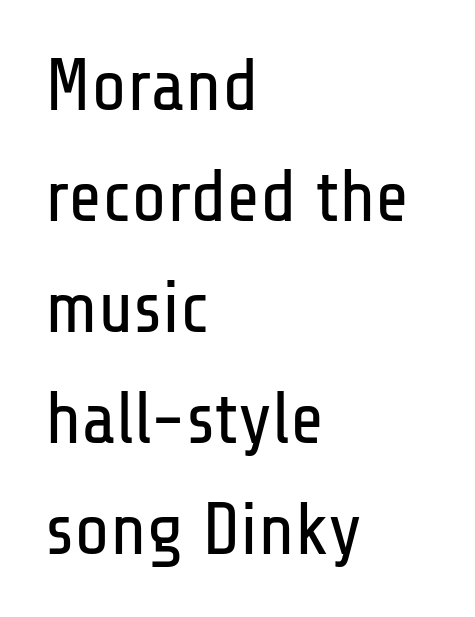
The image shows 73 px regular-weight, condensed sans-serif type, upright; set left-aligned, normal line spacing (1.52x), normal letter spacing, not underlined; low stroke contrast and a medium x-height.
